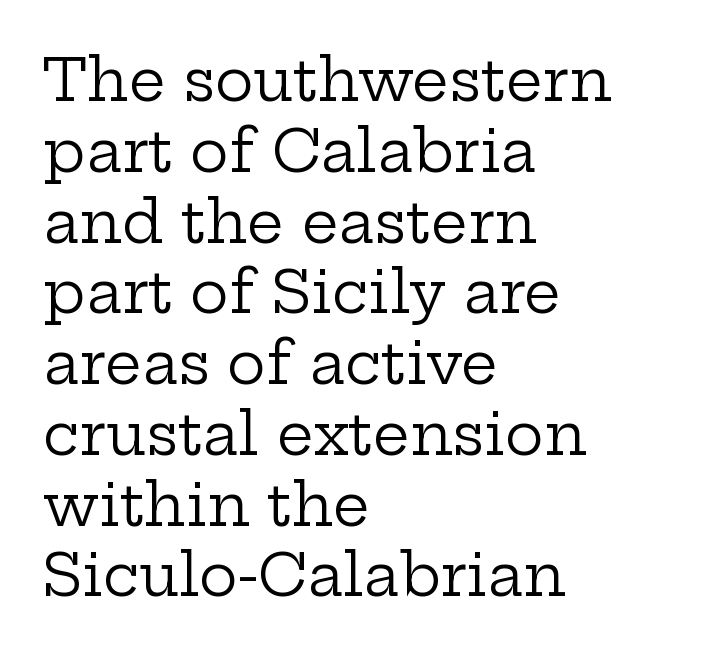
Q: Is the text bold? A: No.
Q: Is the text italic (slanted)? A: No, it is upright.
Q: Is the typeface a serif or a sans-serif typeface? A: Serif.
Q: Is the text underlined? A: No.
Q: How is the paragraph aligned? A: Left-aligned.
Q: Is the spacing between letters normal or unusually wide? A: Normal.
Q: Width (condensed, normal, or wide)? A: Wide.
Q: Stroke contrast? A: Low.
Q: x-height? A: Medium.
Q: Monospaced? A: No.
